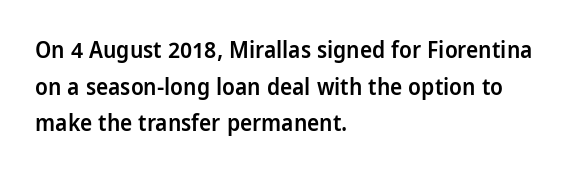
Q: Is the text bold? A: Semi-bold.
Q: Is the text italic (slanted)? A: No, it is upright.
Q: Is the text underlined? A: No.
Q: How is the paragraph aligned? A: Left-aligned.
Q: Is the spacing between letters normal or unusually wide? A: Normal.
Q: Is the spacing between lines tight, normal or loose? A: Normal.
